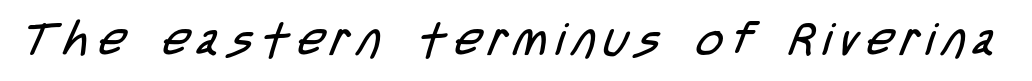
Stem width sits at or under what a default text font uses. Do the characters align in a grid? No, the font is proportional. Nothing sits at the stroke ends, so this counts as sans-serif. This rendering features lettering with no underline.
